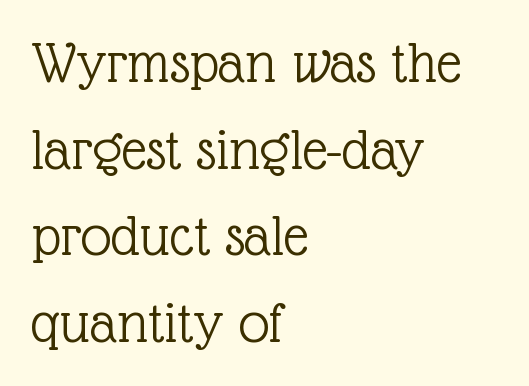
Vertical spacing — default. This is the regular roman posture of the typeface. Each line starts at the same left margin while the right side varies. Character widths vary here, with narrow letters taking less room than wide ones. You could call the tracking neutral — neither tight nor loose. The gap between lines stays unmarked.
